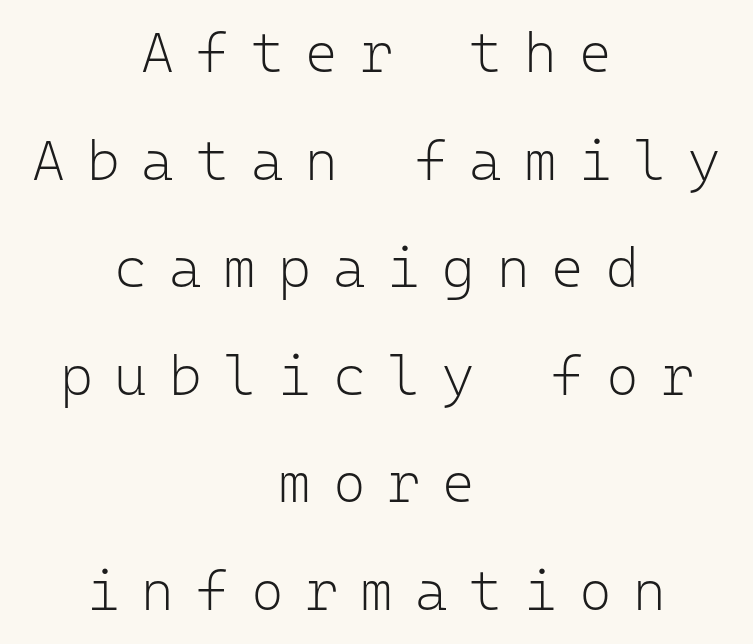
The image shows 56 px light sans-serif type, upright, monospaced; set centered, loose line spacing (1.92x), unusually wide letter spacing (+0.39 em), not underlined; low stroke contrast and a medium x-height.
